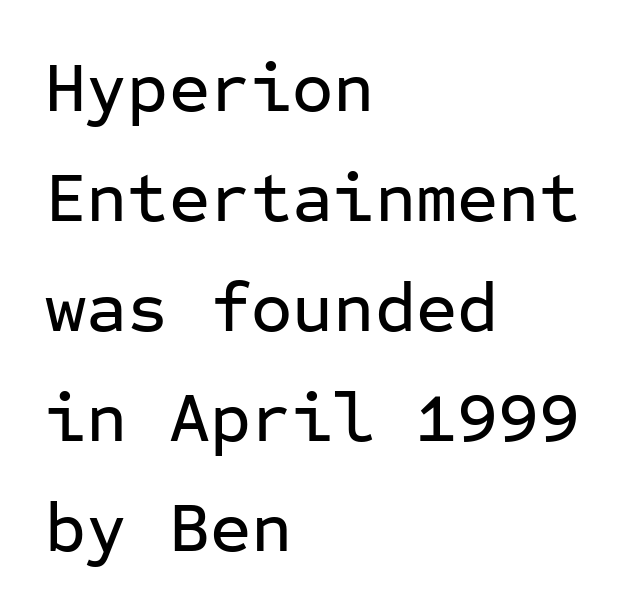
If you measured baseline to baseline, you'd find a middling distance. Grotesque or geometric, the face here clearly has no serifs. Looks like terminal output: every glyph gets an equal slot. Do the letters lean? They stand straight. Decoration check: the copy has no underline. The passage is arranged the way most books set body copy — flush left.
